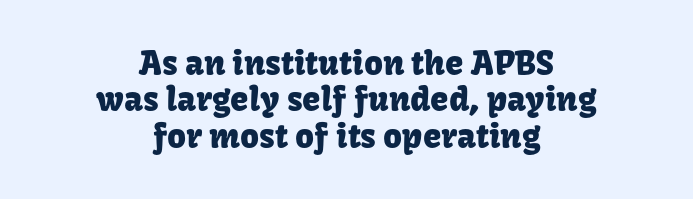
No italicization has been applied; the sample stays upright. Serif or sans? Sans — the stroke terminals are bare. The passage shown stacks its lines with hardly any gap. This rendering leaves character spacing at its baseline value. Proportional: the letters do not fall into vertical columns. Letters rest on an invisible, unmarked baseline.
